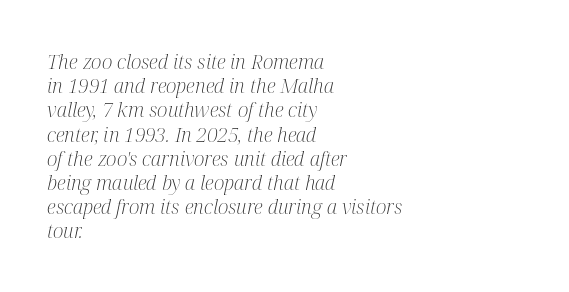
{"italic": "yes", "lean": "right", "slant_degrees": 12, "bold": "no", "underline": "no", "align": "left", "line_spacing_ratio": 1.21, "letter_spacing": "normal", "letter_spacing_em": 0.0, "glyph_px": 20}
